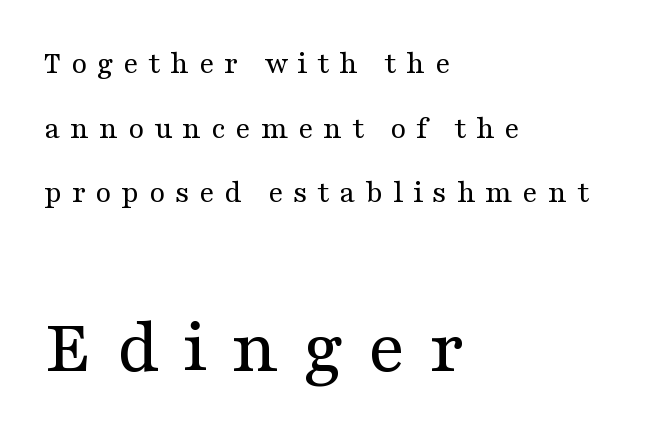
Character widths vary here, with narrow letters taking less room than wide ones. These lines are set flush left with a ragged right edge. Whoever set this chose breathing room over compactness in the vertical rhythm. The horizontal fit of the characters is loose and conspicuously gappy.
